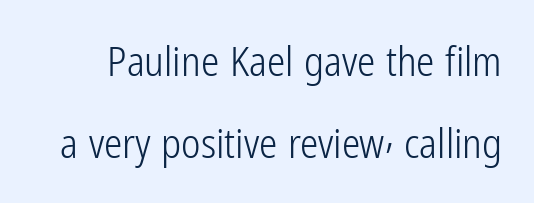
Q: Is the text bold? A: No.
Q: Is the text italic (slanted)? A: No, it is upright.
Q: Is the typeface a serif or a sans-serif typeface? A: Sans-serif.
Q: Is the text underlined? A: No.
Q: Is the spacing between letters normal or unusually wide? A: Normal.
Q: Is the spacing between lines tight, normal or loose? A: Loose.
Q: Width (condensed, normal, or wide)? A: Condensed.
Q: Stroke contrast? A: Low.
Q: x-height? A: Medium.
Q: Monospaced? A: No.
